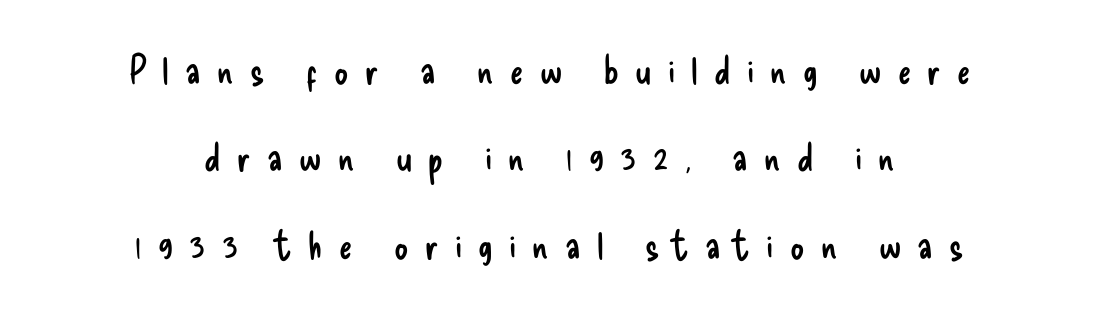
Q: Is the text bold? A: No.
Q: Is the text italic (slanted)? A: No, it is upright.
Q: Is the typeface a serif or a sans-serif typeface? A: Sans-serif.
Q: Is the text underlined? A: No.
Q: How is the paragraph aligned? A: Centered.
Q: Is the spacing between letters normal or unusually wide? A: Unusually wide.
Q: Is the spacing between lines tight, normal or loose? A: Loose.
Q: Width (condensed, normal, or wide)? A: Condensed.
Q: Stroke contrast? A: Low.
Q: x-height? A: Small.
Q: Monospaced? A: No.
